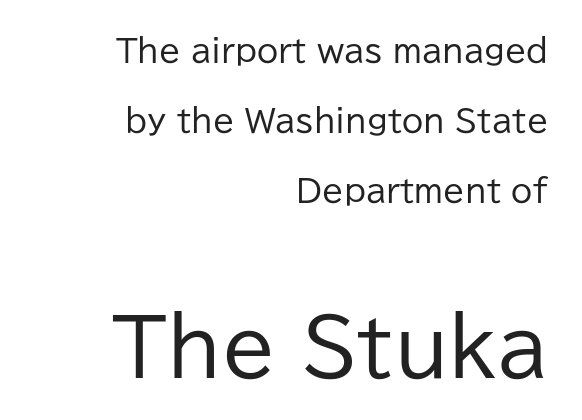
{"serif": "no", "italic": "no", "bold": "no", "weight": "regular", "width": "normal", "stroke_contrast": "low", "x_height": "medium", "monospaced": "no", "underline": "no", "align": "right", "line_spacing": "loose", "line_spacing_ratio": 2.26, "letter_spacing": "normal", "letter_spacing_em": 0.0, "larger_block": "second", "size_ratio": 2.52, "glyph_px": 78}
